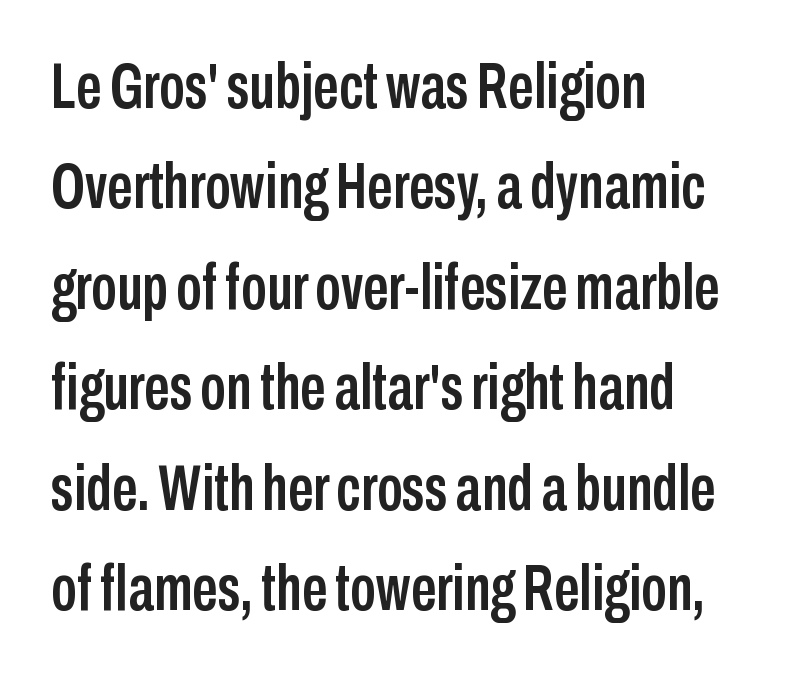
The image shows 64 px condensed sans-serif type, upright; set left-aligned, normal line spacing (1.57x), normal letter spacing, not underlined; low stroke contrast and a medium x-height.
